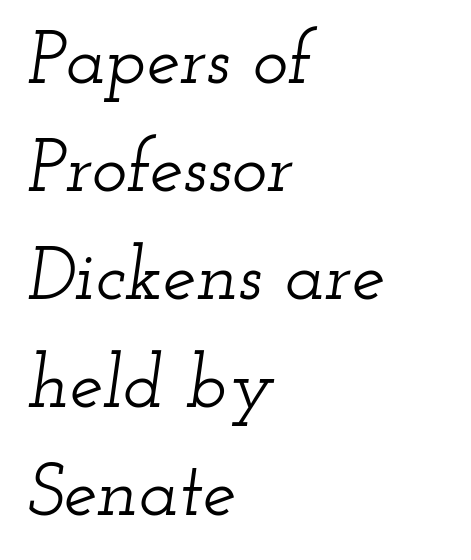
Q: Is the text italic (slanted)? A: Yes, it leans right by about 12 degrees.
Q: Is the typeface a serif or a sans-serif typeface? A: Serif.
Q: Is the text underlined? A: No.
Q: How is the paragraph aligned? A: Left-aligned.
Q: Is the spacing between letters normal or unusually wide? A: Normal.
Q: Is the spacing between lines tight, normal or loose? A: Normal.
Q: Width (condensed, normal, or wide)? A: Wide.
Q: Stroke contrast? A: Low.
Q: x-height? A: Small.
Q: Monospaced? A: No.
